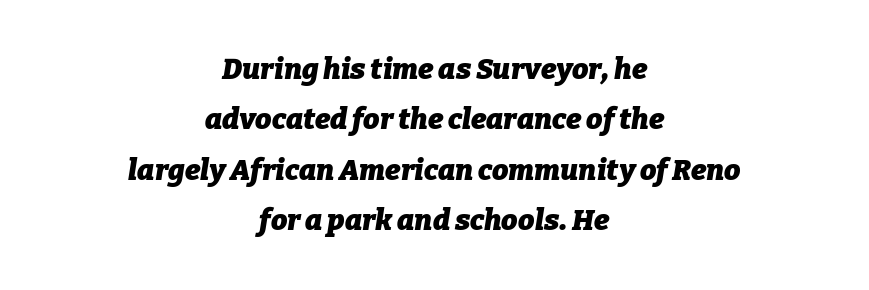
The image shows 29 px heavy type, italic (leaning right); set centered, line spacing 1.74x, normal letter spacing, not underlined; low stroke contrast and a medium x-height.
